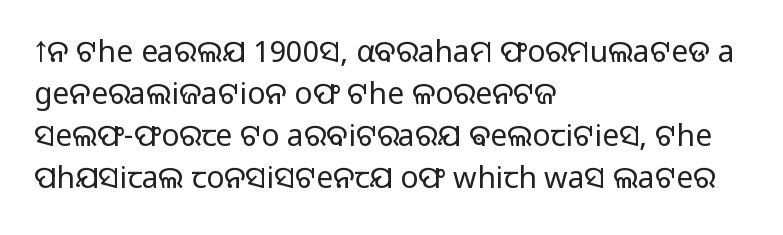
The rendering anchors every line to the left-hand side. The font sits on the lighter half of the weight spectrum, regular included. To sum up the face: it is a sans, with no serifs. Words appear dense and cohesive because spacing is normal. Designer's note — italics off, roman on. The rendering uses natural spacing where letterforms have individual widths.
